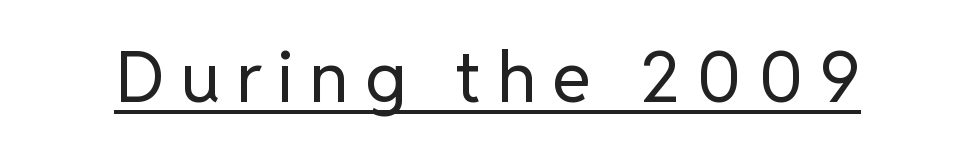
The image shows 70 px regular-weight sans-serif type, upright; set unusually wide letter spacing (+0.23 em), underlined; low stroke contrast and a medium x-height.
